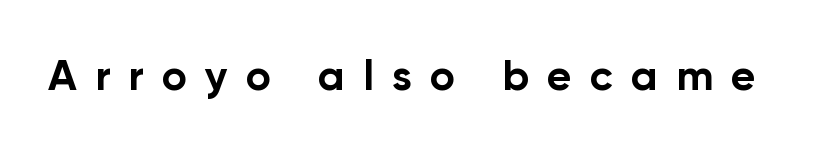
These lines have a slow, spaced-out rhythm from letter to letter. Is this a sans? Yes — the strokes have no serifs. Type without underlining. Tall strokes in this sample are plumb rather than angled. Think of a printed novel: that variable character pitch is what you see here.
